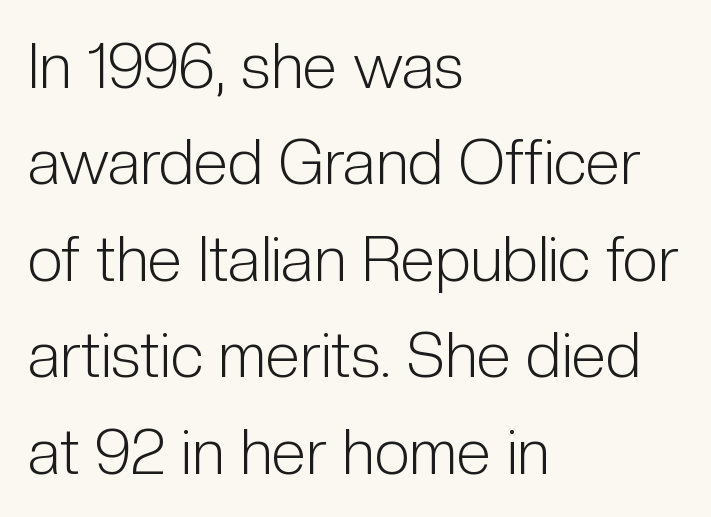
{"serif": "no", "italic": "no", "bold": "no", "weight": "light", "width": "condensed", "stroke_contrast": "low", "x_height": "medium", "monospaced": "no", "underline": "no", "align": "left", "line_spacing": "normal", "line_spacing_ratio": 1.53, "letter_spacing": "normal", "letter_spacing_em": 0.0, "glyph_px": 63}
